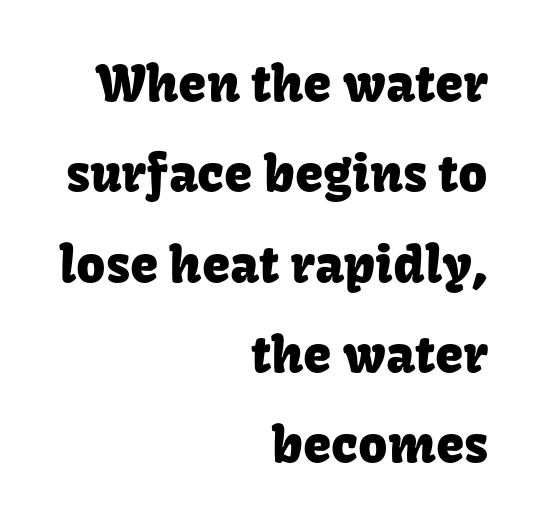
A sans-serif font was chosen for this passage. Notice how the passage keeps a crisp vertical edge on the right only. Bare-footed words on every line. Upright lettering throughout. Here the glyphs are tracked normally, forming tight word shapes.
